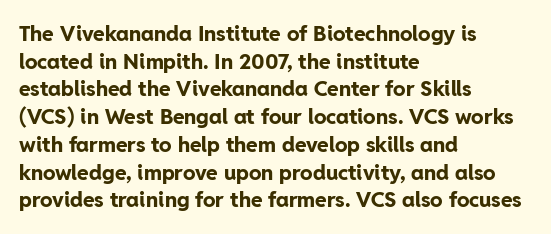
It's the straight-up-and-down kind of type. The words here are not underlined. Summary of vertical rhythm: regular, with standard interline spacing. Alignment: flush left. The rendering keeps characters at their native spacing.
